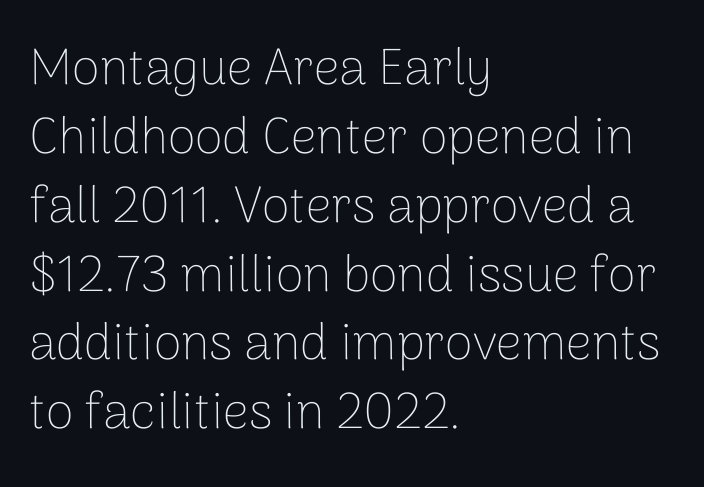
Q: Is the text bold? A: No.
Q: Is the text italic (slanted)? A: No, it is upright.
Q: Is the typeface a serif or a sans-serif typeface? A: Sans-serif.
Q: Is the text underlined? A: No.
Q: How is the paragraph aligned? A: Left-aligned.
Q: Is the spacing between letters normal or unusually wide? A: Normal.
Q: Is the spacing between lines tight, normal or loose? A: Normal.
Q: Width (condensed, normal, or wide)? A: Normal.
Q: Stroke contrast? A: Low.
Q: x-height? A: Medium.
Q: Monospaced? A: No.
